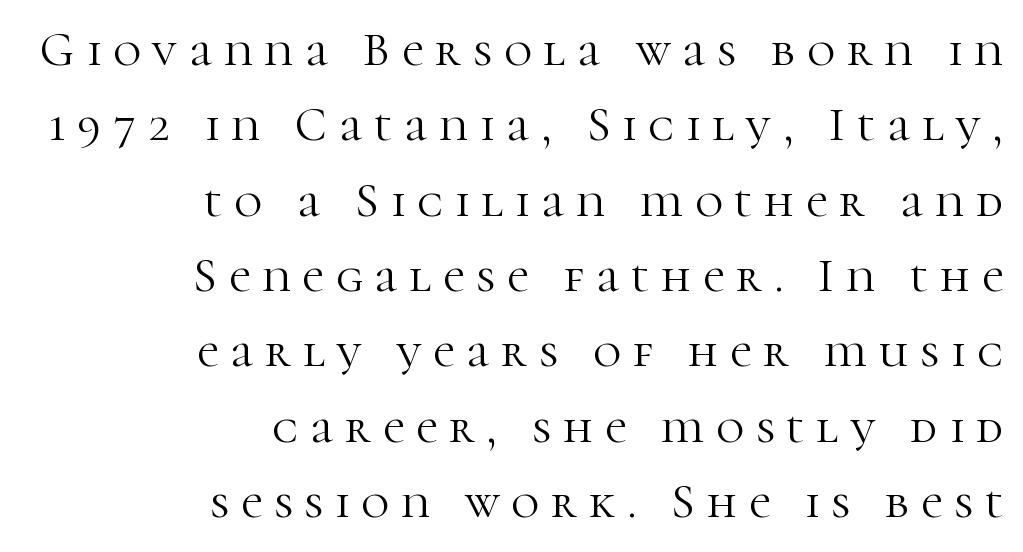
Q: Is the text bold? A: No.
Q: Is the text italic (slanted)? A: No, it is upright.
Q: Is the typeface a serif or a sans-serif typeface? A: Serif.
Q: Is the text underlined? A: No.
Q: How is the paragraph aligned? A: Right-aligned.
Q: Is the spacing between letters normal or unusually wide? A: Unusually wide.
Q: Is the spacing between lines tight, normal or loose? A: Normal.
Q: Width (condensed, normal, or wide)? A: Normal.
Q: Stroke contrast? A: High.
Q: x-height? A: Medium.
Q: Monospaced? A: No.
